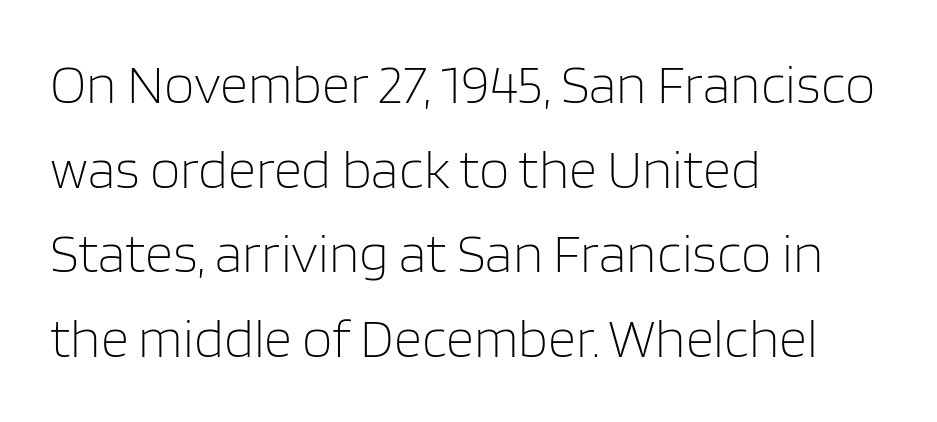
{"serif": "no", "italic": "no", "bold": "no", "weight": "light", "width": "normal", "stroke_contrast": "low", "x_height": "large", "monospaced": "no", "underline": "no", "align": "left", "line_spacing": "normal", "line_spacing_ratio": 1.54, "letter_spacing": "normal", "letter_spacing_em": 0.0, "glyph_px": 55}
